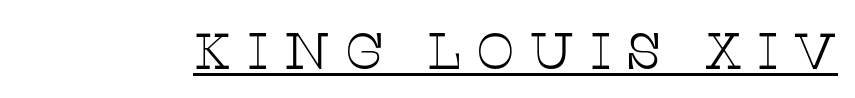
The face looks like a standard text weight, possibly lighter. The type family on display is of the serif kind. You could not count columns in this text — the font is proportionally spaced. Between one letter and the next there's a generous, obvious gap. The lettering is marked with a stroke running underneath it.
